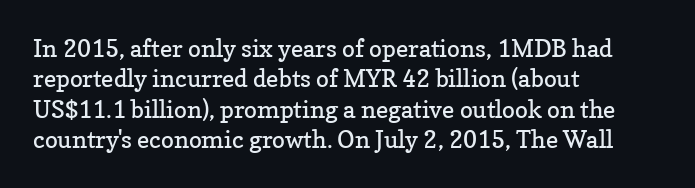
{"italic": "no", "bold": "no", "underline": "no", "align": "left", "line_spacing": "normal", "line_spacing_ratio": 1.27, "letter_spacing": "normal", "letter_spacing_em": 0.0, "glyph_px": 24}
